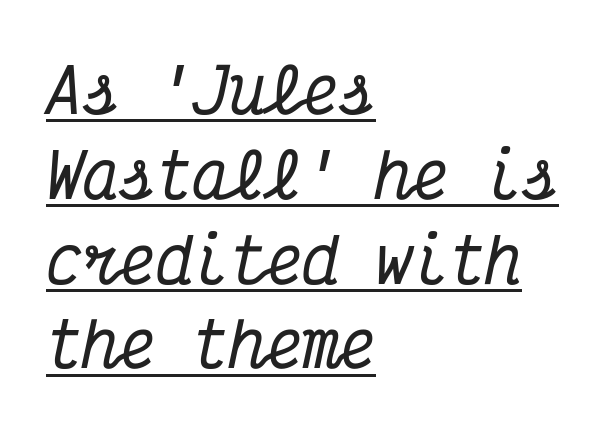
Reading down the block, your eye returns to a fixed left position each line. Is this a fixed-width face? Yes — each glyph sits in an identical cell. Honestly, the row spacing looks completely unremarkable. Spacing between characters is what you'd get straight out of the box. This sample uses a serif face. A rule runs beneath these lines of type.
